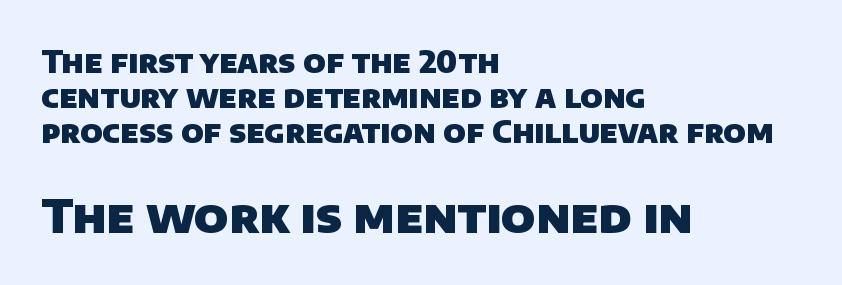
Q: Is the text bold? A: Yes.
Q: Is the typeface a serif or a sans-serif typeface? A: Sans-serif.
Q: Is the text underlined? A: No.
Q: How is the paragraph aligned? A: Left-aligned.
Q: Is the spacing between letters normal or unusually wide? A: Normal.
Q: Is the spacing between lines tight, normal or loose? A: Tight.
Q: Which block of text is set in a larger size, the first (top) or the second (bottom)? A: The second (bottom) one.
Q: Width (condensed, normal, or wide)? A: Normal.
Q: Stroke contrast? A: Low.
Q: x-height? A: Large.
Q: Monospaced? A: No.
